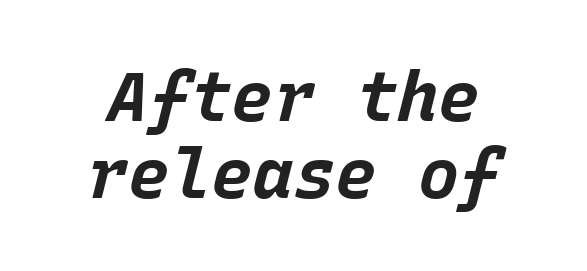
Q: Is the text bold? A: Yes.
Q: Is the text italic (slanted)? A: Yes, it leans right by about 15 degrees.
Q: Is the text underlined? A: No.
Q: Is the spacing between letters normal or unusually wide? A: Normal.
Q: Is the spacing between lines tight, normal or loose? A: Tight.
Q: Width (condensed, normal, or wide)? A: Normal.
Q: Stroke contrast? A: Low.
Q: x-height? A: Large.
Q: Monospaced? A: Yes.
